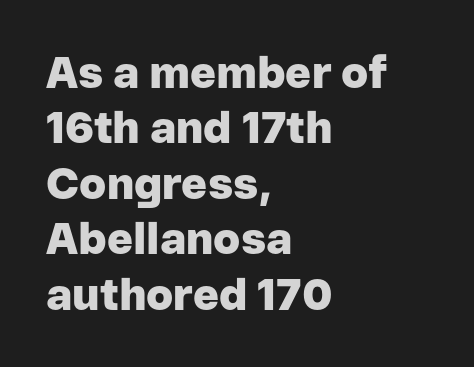
Q: Is the text bold? A: Yes.
Q: Is the text italic (slanted)? A: No, it is upright.
Q: Is the typeface a serif or a sans-serif typeface? A: Sans-serif.
Q: Is the text underlined? A: No.
Q: How is the paragraph aligned? A: Left-aligned.
Q: Is the spacing between letters normal or unusually wide? A: Normal.
Q: Is the spacing between lines tight, normal or loose? A: Normal.
Q: Width (condensed, normal, or wide)? A: Normal.
Q: Stroke contrast? A: Low.
Q: x-height? A: Medium.
Q: Monospaced? A: No.
